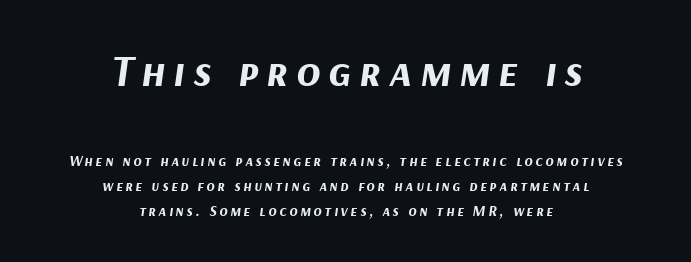
Q: Is the text bold? A: Yes.
Q: Is the text italic (slanted)? A: Yes, it leans right by about 9 degrees.
Q: Is the text underlined? A: No.
Q: How is the paragraph aligned? A: Centered.
Q: Is the spacing between lines tight, normal or loose? A: Normal.
Q: Which block of text is set in a larger size, the first (top) or the second (bottom)? A: The first (top) one.
Q: Width (condensed, normal, or wide)? A: Normal.
Q: Stroke contrast? A: Medium.
Q: x-height? A: Medium.
Q: Monospaced? A: No.
